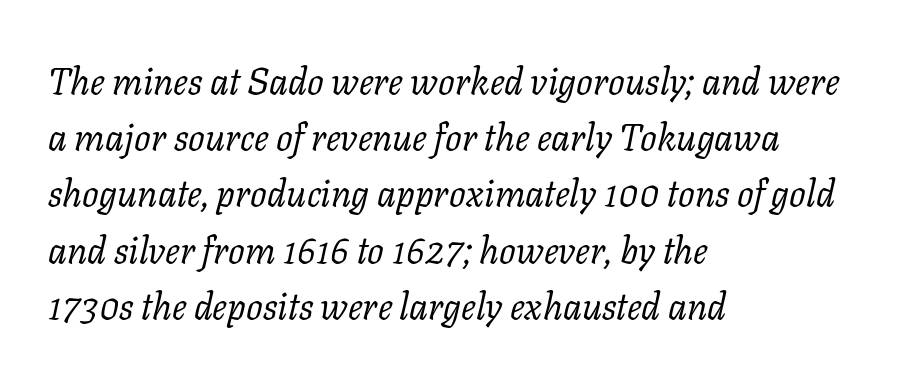
Q: Is the text bold? A: No.
Q: Is the text italic (slanted)? A: Yes, it leans right by about 11 degrees.
Q: Is the typeface a serif or a sans-serif typeface? A: Serif.
Q: Is the text underlined? A: No.
Q: How is the paragraph aligned? A: Left-aligned.
Q: Is the spacing between letters normal or unusually wide? A: Normal.
Q: Is the spacing between lines tight, normal or loose? A: Normal.
Q: Width (condensed, normal, or wide)? A: Normal.
Q: Stroke contrast? A: Low.
Q: x-height? A: Medium.
Q: Monospaced? A: No.
